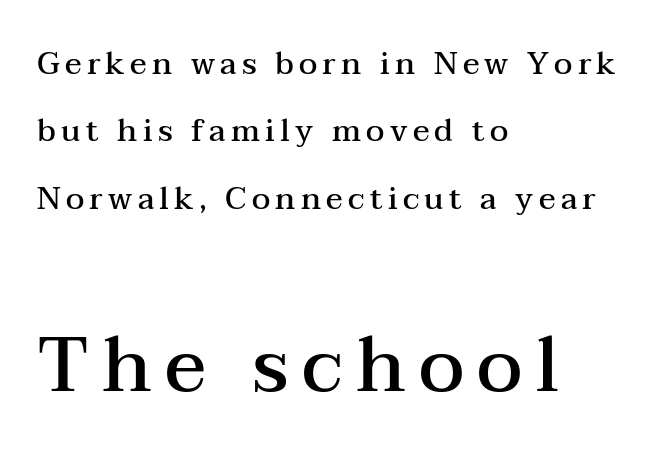
The image shows 77 px semibold, wide serif type, upright; set left-aligned, loose line spacing (2.17x), not underlined; the second (bottom) block is 2.48x larger; medium stroke contrast and a medium x-height.
